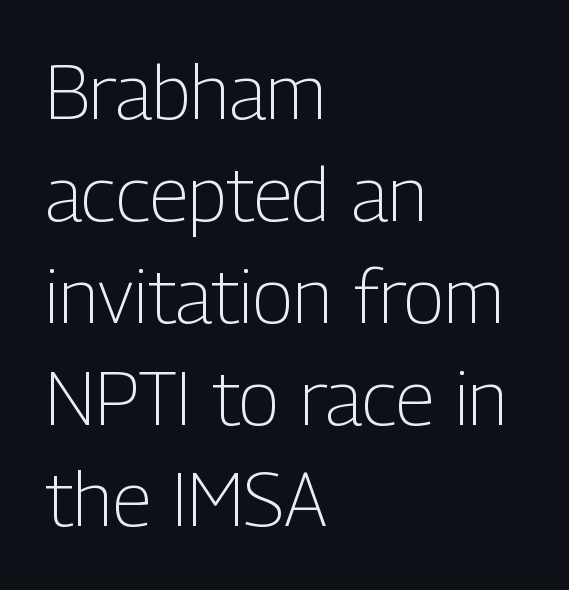
The image shows 76 px light, condensed sans-serif type, upright; set left-aligned, normal line spacing (1.34x), normal letter spacing, not underlined; low stroke contrast and a medium x-height.
